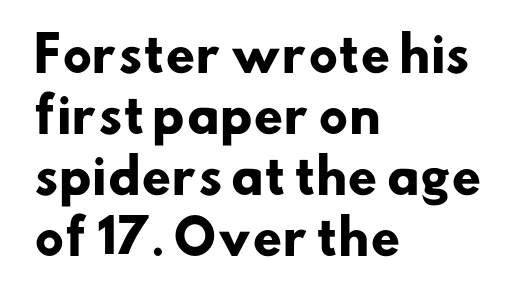
The image shows 47 px heavy sans-serif type; set left-aligned, normal line spacing (1.3x), normal letter spacing, not underlined; low stroke contrast and a small x-height.
